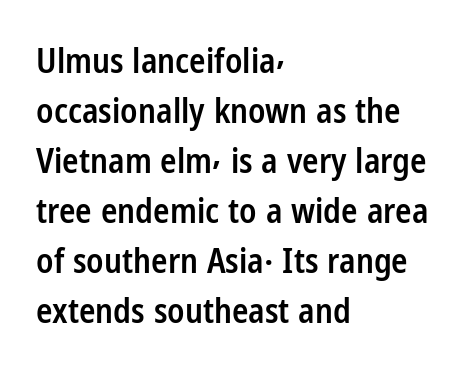
Q: Is the text bold? A: Semi-bold.
Q: Is the text italic (slanted)? A: No, it is upright.
Q: Is the typeface a serif or a sans-serif typeface? A: Sans-serif.
Q: Is the text underlined? A: No.
Q: How is the paragraph aligned? A: Left-aligned.
Q: Is the spacing between letters normal or unusually wide? A: Normal.
Q: Is the spacing between lines tight, normal or loose? A: Normal.
Q: Width (condensed, normal, or wide)? A: Condensed.
Q: Stroke contrast? A: Low.
Q: x-height? A: Medium.
Q: Monospaced? A: No.
